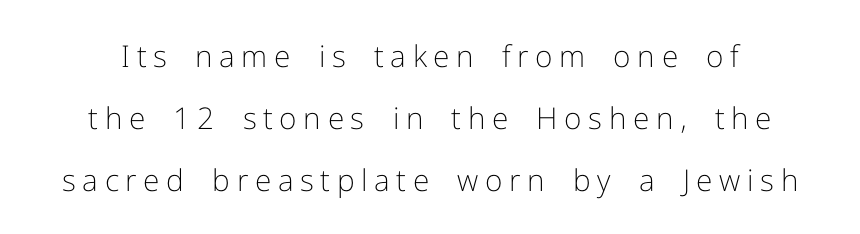
The image shows 30 px light sans-serif type, upright; set loose line spacing (2.06x), unusually wide letter spacing (+0.22 em), not underlined; low stroke contrast and a medium x-height.
